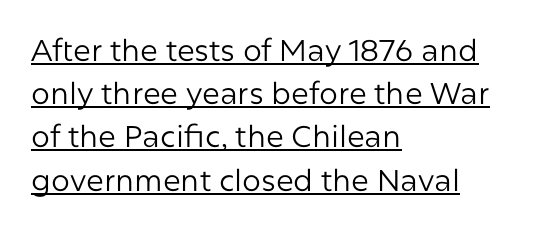
Q: Is the text bold? A: No.
Q: Is the text italic (slanted)? A: No, it is upright.
Q: Is the typeface a serif or a sans-serif typeface? A: Sans-serif.
Q: Is the text underlined? A: Yes.
Q: How is the paragraph aligned? A: Left-aligned.
Q: Is the spacing between letters normal or unusually wide? A: Normal.
Q: Is the spacing between lines tight, normal or loose? A: Normal.
Q: Width (condensed, normal, or wide)? A: Normal.
Q: Stroke contrast? A: Low.
Q: x-height? A: Medium.
Q: Monospaced? A: No.
